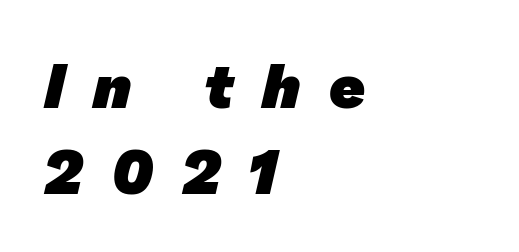
The image shows 62 px heavy sans-serif type; set left-aligned, normal line spacing (1.38x), unusually wide letter spacing (+0.46 em), not underlined; low stroke contrast and a medium x-height.
